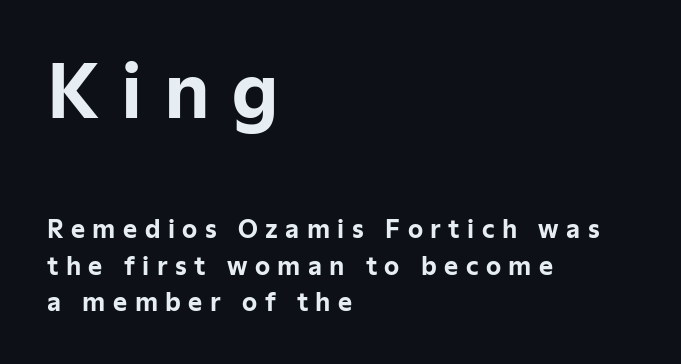
Q: Is the text bold? A: Yes.
Q: Is the text italic (slanted)? A: No, it is upright.
Q: Is the typeface a serif or a sans-serif typeface? A: Sans-serif.
Q: Is the text underlined? A: No.
Q: How is the paragraph aligned? A: Left-aligned.
Q: Is the spacing between letters normal or unusually wide? A: Unusually wide.
Q: Is the spacing between lines tight, normal or loose? A: Normal.
Q: Which block of text is set in a larger size, the first (top) or the second (bottom)? A: The first (top) one.
Q: Width (condensed, normal, or wide)? A: Normal.
Q: Stroke contrast? A: Low.
Q: x-height? A: Medium.
Q: Monospaced? A: No.
